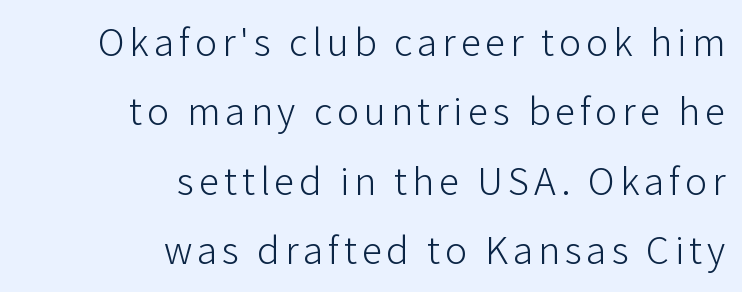
Q: Is the text bold? A: No.
Q: Is the text italic (slanted)? A: No, it is upright.
Q: Is the typeface a serif or a sans-serif typeface? A: Sans-serif.
Q: Is the text underlined? A: No.
Q: How is the paragraph aligned? A: Right-aligned.
Q: Is the spacing between lines tight, normal or loose? A: Normal.
Q: Width (condensed, normal, or wide)? A: Normal.
Q: Stroke contrast? A: Low.
Q: x-height? A: Medium.
Q: Monospaced? A: No.
